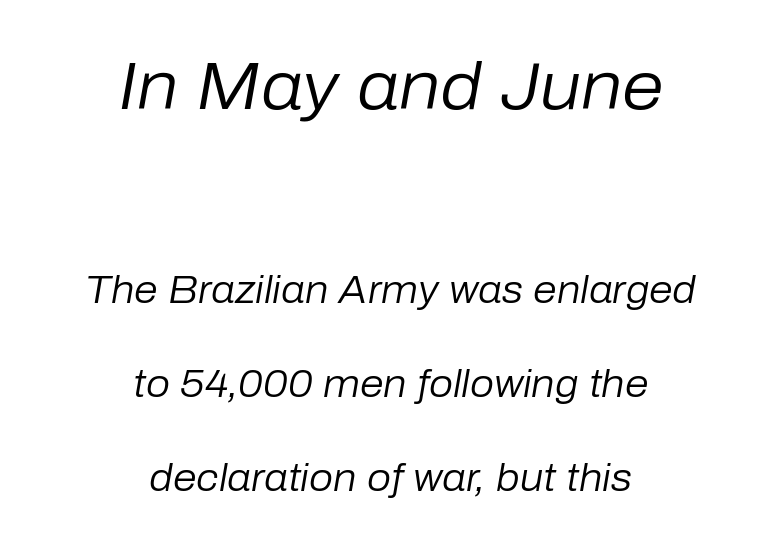
The horizontal fit of the characters is conventional and even. This is oblique type, the kind used for emphasis or titles. The string is rendered with underlining switched off. Here the designer chose a conventional face with non-uniform glyph widths.
